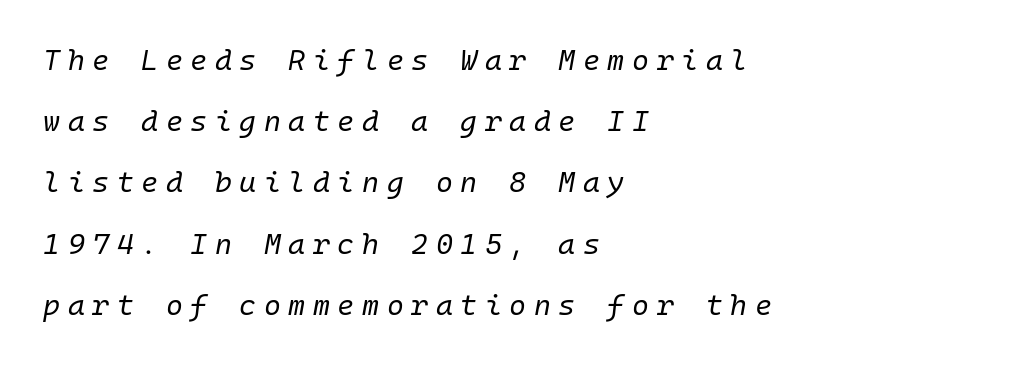
Characters are canted at an angle relative to the baseline's perpendicular. The vertical gap from one line to the next is large. The letters look calm and open, with moderate or lighter stems. The face used here is rendered with a markedly widened letterfit. A clean baseline with only descenders dipping below it.
